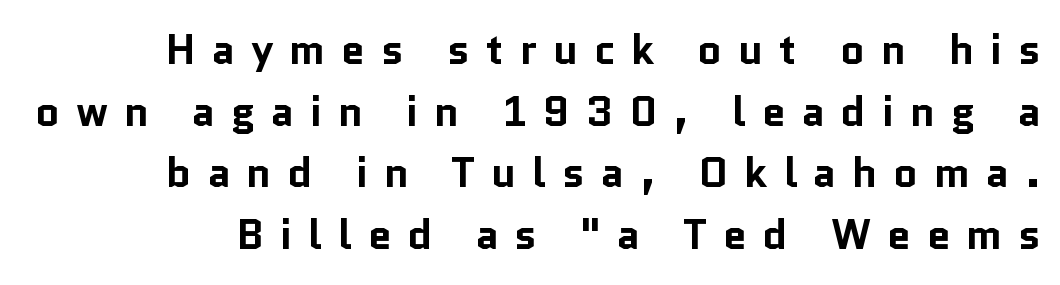
{"serif": "no", "italic": "no", "bold": "yes", "weight": "bold", "width": "normal", "stroke_contrast": "low", "x_height": "medium", "monospaced": "no", "underline": "no", "line_spacing": "normal", "line_spacing_ratio": 1.47, "letter_spacing": "wide", "letter_spacing_em": 0.38, "glyph_px": 42}
